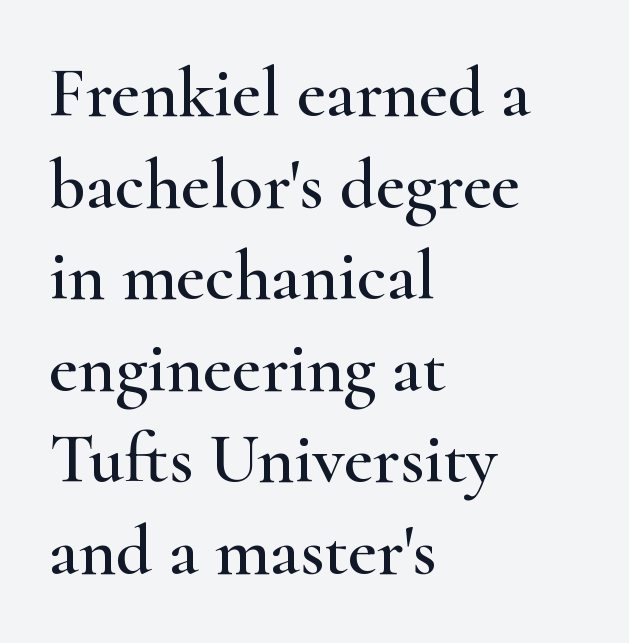
{"serif": "yes", "italic": "no", "width": "wide", "stroke_contrast": "high", "x_height": "small", "monospaced": "no", "underline": "no", "align": "left", "line_spacing": "normal", "line_spacing_ratio": 1.29, "letter_spacing": "normal", "letter_spacing_em": 0.0, "glyph_px": 71}
